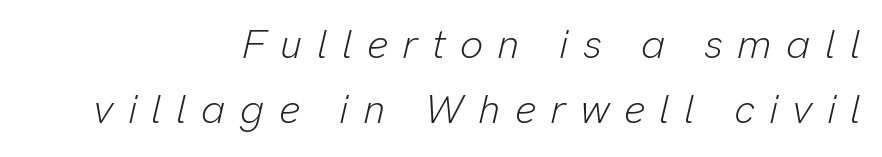
Q: Is the text bold? A: No.
Q: Is the text italic (slanted)? A: Yes, it leans right by about 13 degrees.
Q: Is the text underlined? A: No.
Q: How is the paragraph aligned? A: Right-aligned.
Q: Is the spacing between letters normal or unusually wide? A: Unusually wide.
Q: Is the spacing between lines tight, normal or loose? A: Normal.
Q: Width (condensed, normal, or wide)? A: Normal.
Q: Stroke contrast? A: Low.
Q: x-height? A: Medium.
Q: Monospaced? A: No.
